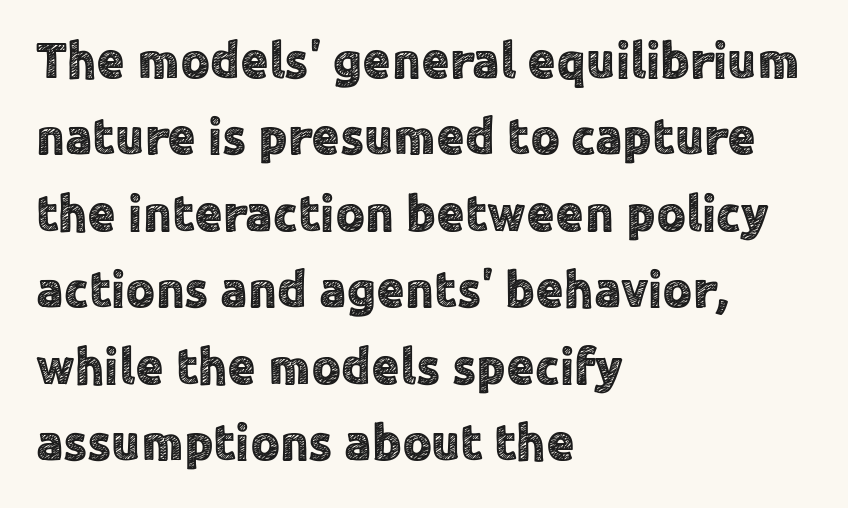
Q: Is the text italic (slanted)? A: No, it is upright.
Q: Is the typeface a serif or a sans-serif typeface? A: Sans-serif.
Q: Is the text underlined? A: No.
Q: How is the paragraph aligned? A: Left-aligned.
Q: Is the spacing between letters normal or unusually wide? A: Normal.
Q: Is the spacing between lines tight, normal or loose? A: Normal.
Q: Width (condensed, normal, or wide)? A: Normal.
Q: x-height? A: Medium.
Q: Monospaced? A: No.
